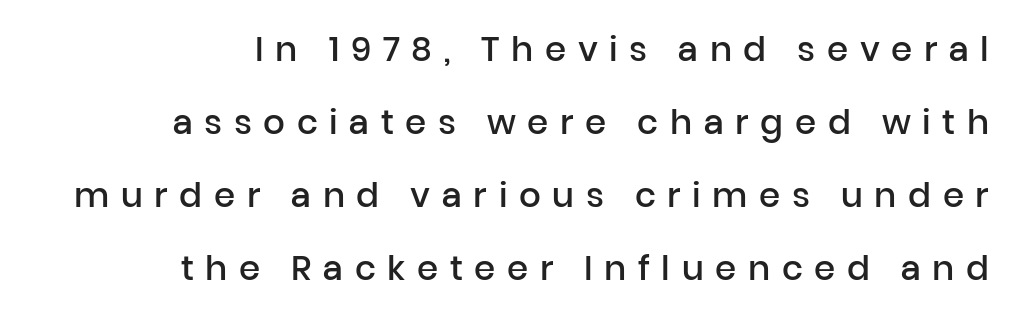
{"serif": "no", "italic": "no", "bold": "semi", "weight": "semibold", "width": "normal", "stroke_contrast": "low", "x_height": "medium", "monospaced": "no", "underline": "no", "align": "right", "line_spacing": "loose", "line_spacing_ratio": 2.15, "letter_spacing": "wide", "letter_spacing_em": 0.34, "glyph_px": 34}
